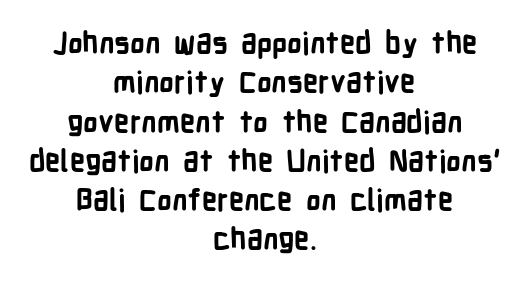
Q: Is the text bold? A: Yes.
Q: Is the text italic (slanted)? A: No, it is upright.
Q: Is the typeface a serif or a sans-serif typeface? A: Sans-serif.
Q: Is the text underlined? A: No.
Q: How is the paragraph aligned? A: Centered.
Q: Is the spacing between letters normal or unusually wide? A: Normal.
Q: Is the spacing between lines tight, normal or loose? A: Normal.
Q: Width (condensed, normal, or wide)? A: Condensed.
Q: Stroke contrast? A: Low.
Q: x-height? A: Medium.
Q: Monospaced? A: No.
